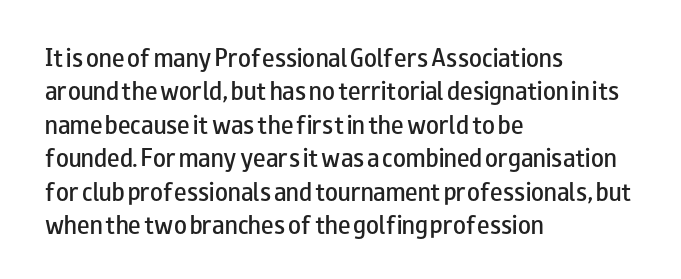
{"italic": "no", "bold": "semi", "underline": "no", "align": "left", "line_spacing": "normal", "line_spacing_ratio": 1.59, "letter_spacing": "normal", "letter_spacing_em": 0.0, "glyph_px": 21}
